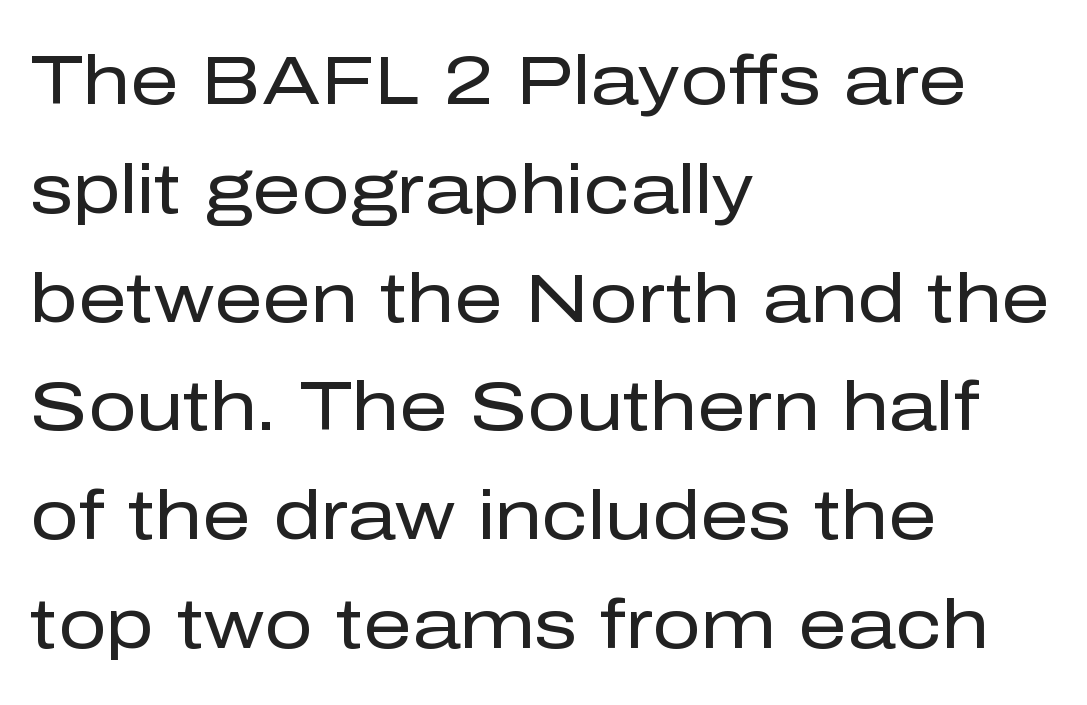
The passage shown has conventional tracking throughout. The font is comparable to plain body text, perhaps lighter. The specimen omits any rule beneath the text block's lines. Tall strokes in this sample are plumb rather than angled.
